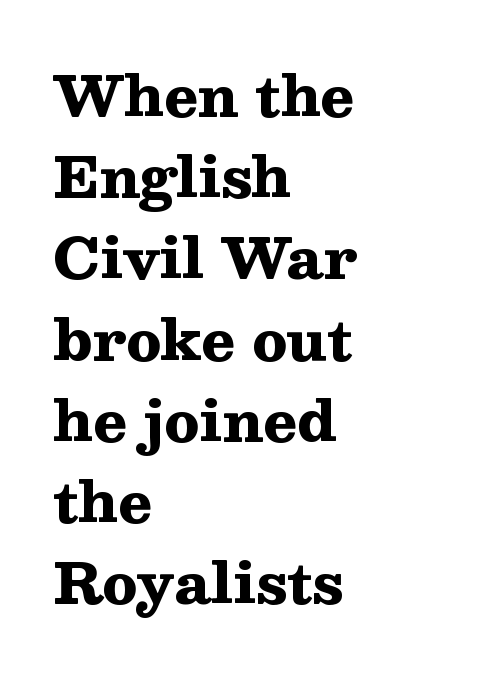
{"serif": "yes", "italic": "no", "bold": "yes", "weight": "heavy", "width": "wide", "stroke_contrast": "medium", "x_height": "medium", "monospaced": "no", "underline": "no", "align": "left", "line_spacing": "normal", "line_spacing_ratio": 1.45, "letter_spacing": "normal", "letter_spacing_em": 0.0, "glyph_px": 56}
